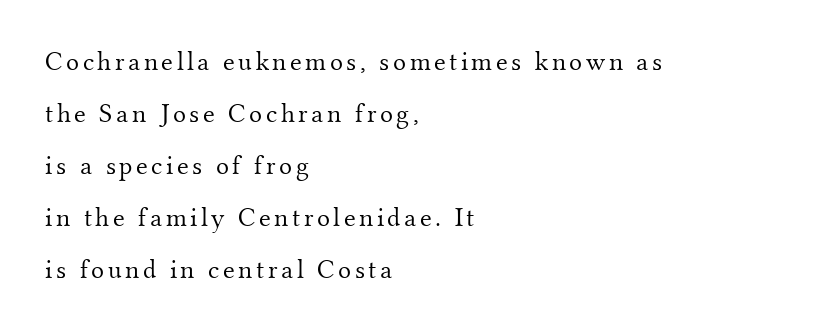
{"italic": "no", "bold": "no", "underline": "no", "align": "left", "line_spacing": "loose", "line_spacing_ratio": 1.93, "glyph_px": 27}
